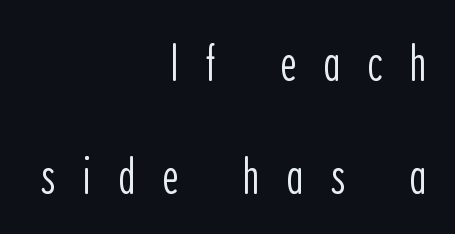
{"serif": "no", "italic": "no", "bold": "no", "weight": "light", "width": "condensed", "stroke_contrast": "low", "x_height": "medium", "monospaced": "no", "underline": "no", "align": "right", "line_spacing": "loose", "line_spacing_ratio": 2.13, "letter_spacing": "wide", "letter_spacing_em": 0.49, "glyph_px": 53}
